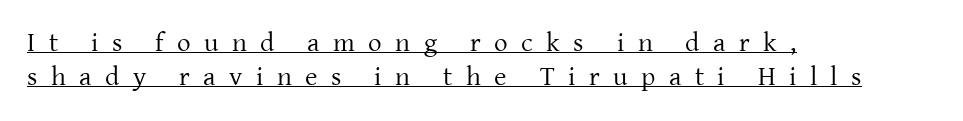
Q: Is the text bold? A: No.
Q: Is the text italic (slanted)? A: No, it is upright.
Q: Is the text underlined? A: Yes.
Q: How is the paragraph aligned? A: Left-aligned.
Q: Is the spacing between letters normal or unusually wide? A: Unusually wide.
Q: Is the spacing between lines tight, normal or loose? A: Normal.
